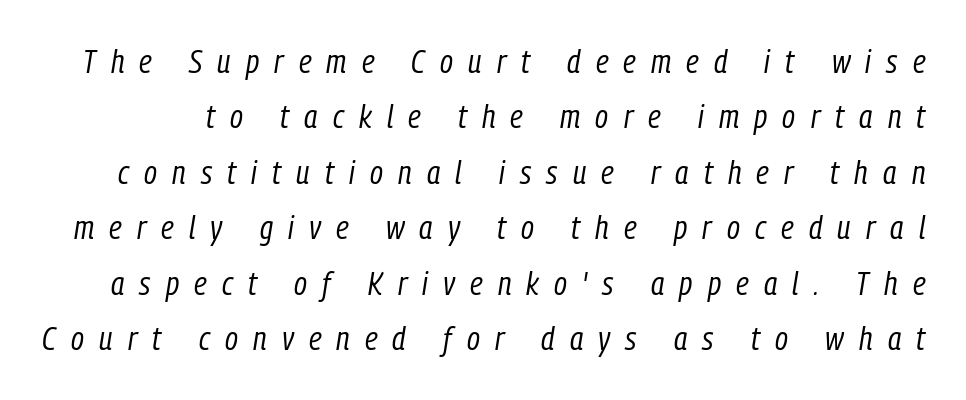
Q: Is the text bold? A: No.
Q: Is the text italic (slanted)? A: Yes, it leans right by about 9 degrees.
Q: Is the text underlined? A: No.
Q: Is the spacing between letters normal or unusually wide? A: Unusually wide.
Q: Is the spacing between lines tight, normal or loose? A: Normal.
Q: Width (condensed, normal, or wide)? A: Condensed.
Q: Stroke contrast? A: Low.
Q: x-height? A: Medium.
Q: Monospaced? A: No.
